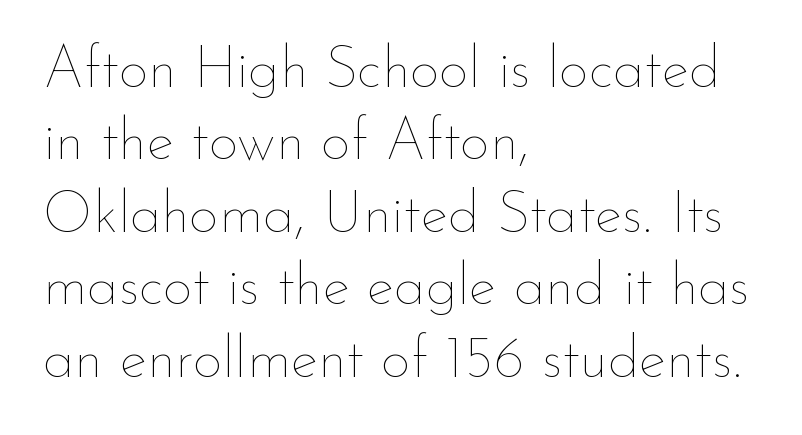
A typesetter would call this zero additional tracking. Italic? Not at all — the glyphs are vertical. One glance says typical: line gaps are just what's usual. The text block is weighted toward the left margin, trailing off unevenly rightward. The weight tops out at a normal text grade.
